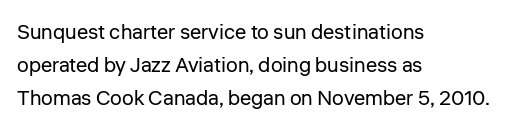
Q: Is the text bold? A: No.
Q: Is the text italic (slanted)? A: No, it is upright.
Q: Is the text underlined? A: No.
Q: How is the paragraph aligned? A: Left-aligned.
Q: Is the spacing between letters normal or unusually wide? A: Normal.
Q: Is the spacing between lines tight, normal or loose? A: Normal.
